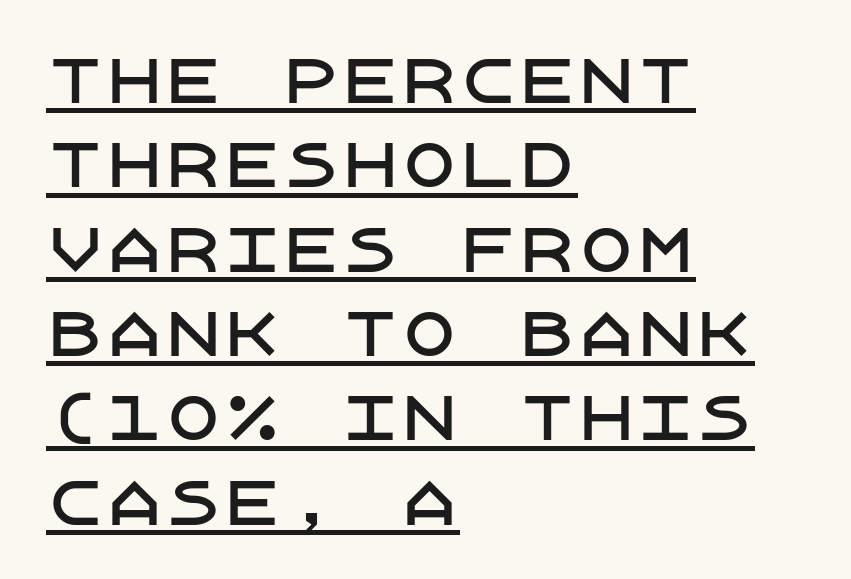
Q: Is the text italic (slanted)? A: No, it is upright.
Q: Is the typeface a serif or a sans-serif typeface? A: Sans-serif.
Q: Is the text underlined? A: Yes.
Q: How is the paragraph aligned? A: Left-aligned.
Q: Is the spacing between letters normal or unusually wide? A: Normal.
Q: Is the spacing between lines tight, normal or loose? A: Normal.
Q: Width (condensed, normal, or wide)? A: Normal.
Q: Stroke contrast? A: Low.
Q: x-height? A: Large.
